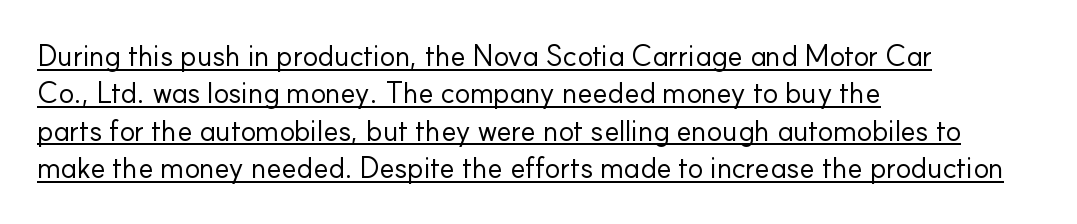
The image shows 29 px regular-weight sans-serif type, upright; set left-aligned, normal line spacing (1.29x), normal letter spacing, underlined; low stroke contrast and a small x-height.
